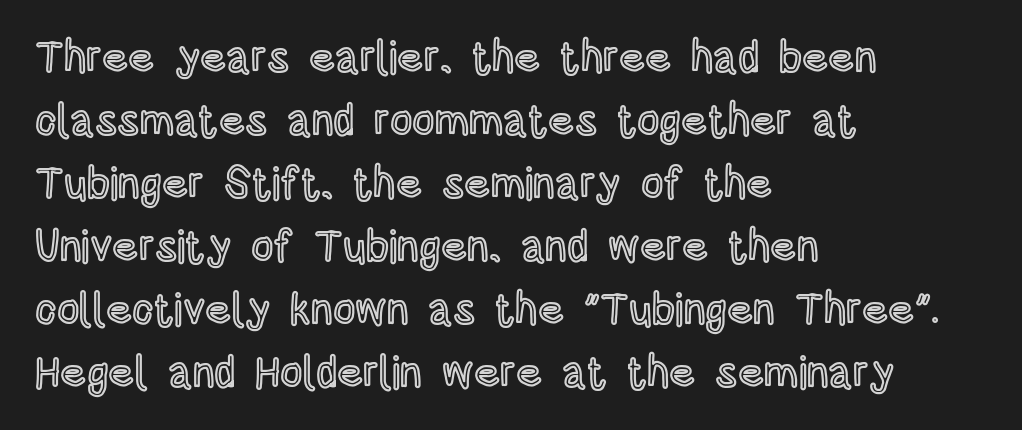
Caption: standard tracking, unaltered. These lines were composed using upright roman letters. Students, observe: this is what conventionally led text looks like. All the whitespace from short lines collects on the right. Underlining? Definitely not there. Here the designer chose a conventional face with non-uniform glyph widths.
